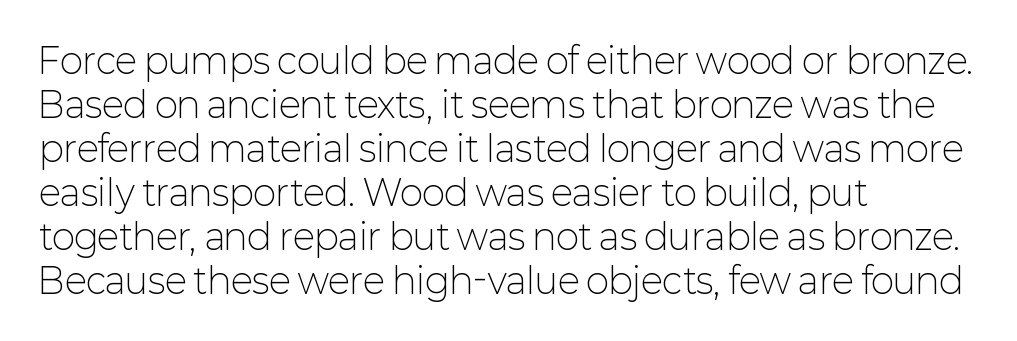
Unmarked baselines from the first word to the last. Is the type heavy? It reads as light-to-regular instead. This sample has the flowing, uneven cadence of proportional lettering. Students, observe: this is what conventionally led text looks like. Each line starts at the same left margin while the right side varies. I'd call this a sans setting — the letters go barefoot.
